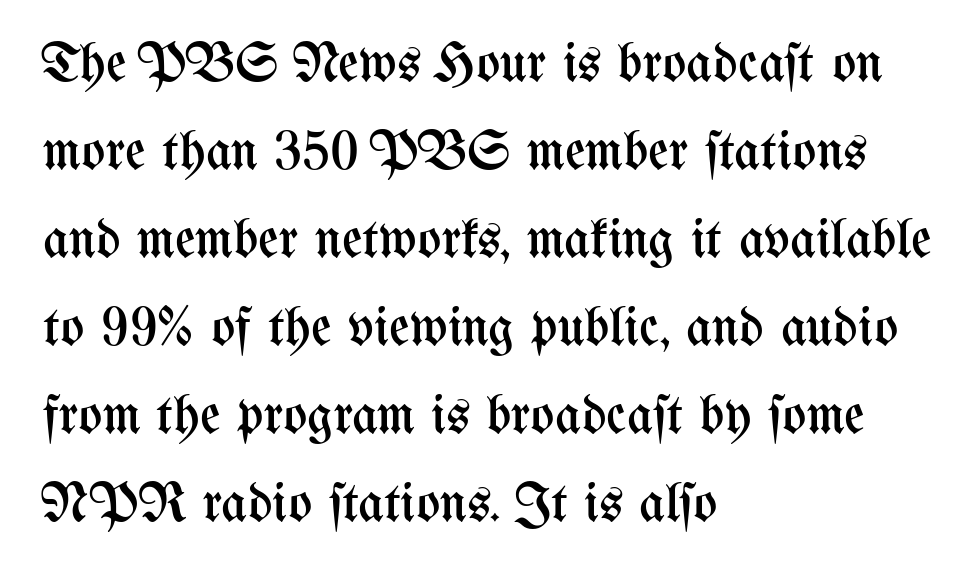
Q: Is the text bold? A: No.
Q: Is the text italic (slanted)? A: No, it is upright.
Q: Is the text underlined? A: No.
Q: How is the paragraph aligned? A: Left-aligned.
Q: Is the spacing between letters normal or unusually wide? A: Normal.
Q: Is the spacing between lines tight, normal or loose? A: Normal.
Q: Width (condensed, normal, or wide)? A: Condensed.
Q: Stroke contrast? A: Medium.
Q: x-height? A: Medium.
Q: Monospaced? A: No.
